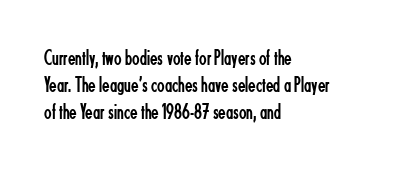
Beneath every word, the page is bare. The lettering holds an erect, upright posture throughout. Caption: face not bold, strokes unweighted. The gaps between neighbouring characters are ordinary and unremarkable.
